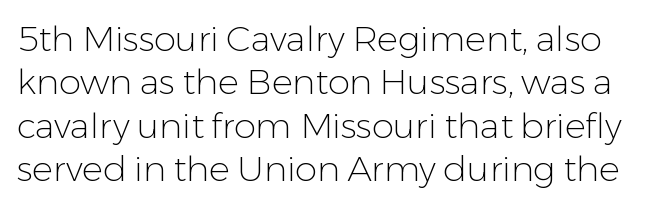
The image shows 35 px light sans-serif type, upright; set line spacing 1.24x, normal letter spacing, not underlined; low stroke contrast and a medium x-height.
